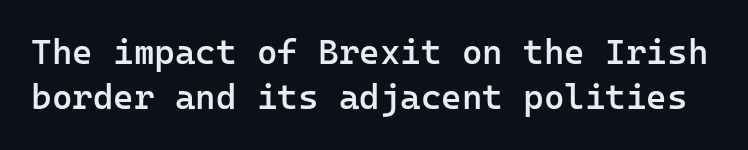
The image shows 35 px semibold sans-serif type, upright, monospaced; set normal line spacing (1.29x), normal letter spacing, not underlined; low stroke contrast and a medium x-height.
